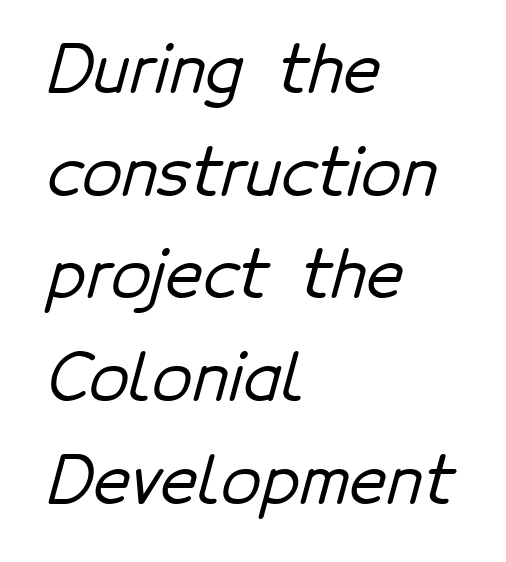
The image shows 65 px sans-serif type; set left-aligned, normal line spacing (1.58x), normal letter spacing, not underlined; low stroke contrast and a medium x-height.
